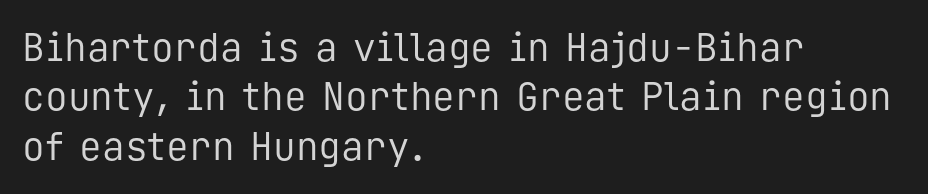
Q: Is the text bold? A: No.
Q: Is the text italic (slanted)? A: No, it is upright.
Q: Is the typeface a serif or a sans-serif typeface? A: Sans-serif.
Q: Is the text underlined? A: No.
Q: How is the paragraph aligned? A: Left-aligned.
Q: Is the spacing between letters normal or unusually wide? A: Normal.
Q: Is the spacing between lines tight, normal or loose? A: Normal.
Q: Width (condensed, normal, or wide)? A: Normal.
Q: Stroke contrast? A: Low.
Q: x-height? A: Medium.
Q: Monospaced? A: Yes.
